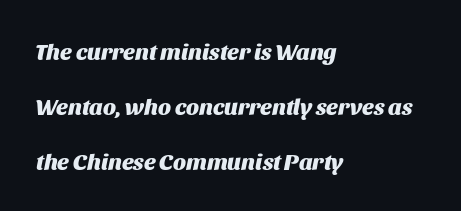
One-word summary of the alignment: left. Rule under the text: the space is simply empty. This rendering leaves character spacing at its baseline value. This sample uses an oblique cut, with every glyph tilted off the vertical.
